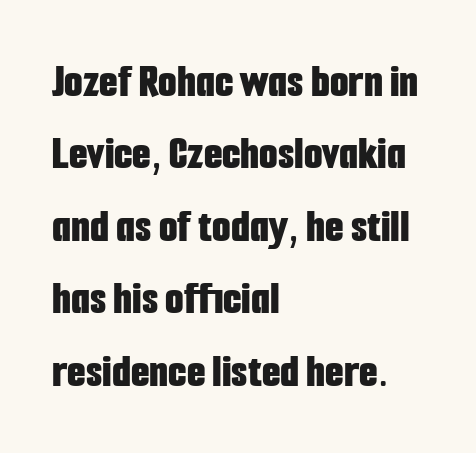
Q: Is the text bold? A: Yes.
Q: Is the text italic (slanted)? A: No, it is upright.
Q: Is the typeface a serif or a sans-serif typeface? A: Sans-serif.
Q: Is the text underlined? A: No.
Q: How is the paragraph aligned? A: Left-aligned.
Q: Is the spacing between letters normal or unusually wide? A: Normal.
Q: Is the spacing between lines tight, normal or loose? A: Normal.
Q: Width (condensed, normal, or wide)? A: Condensed.
Q: Stroke contrast? A: Low.
Q: x-height? A: Medium.
Q: Monospaced? A: No.
